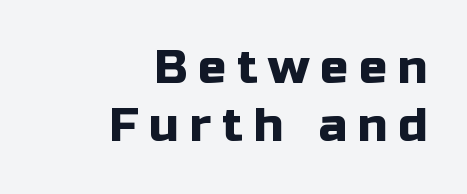
Q: Is the text italic (slanted)? A: No, it is upright.
Q: Is the typeface a serif or a sans-serif typeface? A: Sans-serif.
Q: Is the text underlined? A: No.
Q: How is the paragraph aligned? A: Right-aligned.
Q: Is the spacing between letters normal or unusually wide? A: Unusually wide.
Q: Width (condensed, normal, or wide)? A: Normal.
Q: Stroke contrast? A: Low.
Q: x-height? A: Medium.
Q: Monospaced? A: No.
